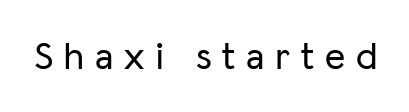
The image shows 39 px sans-serif type, upright; set unusually wide letter spacing (+0.28 em), not underlined; low stroke contrast and a medium x-height.
